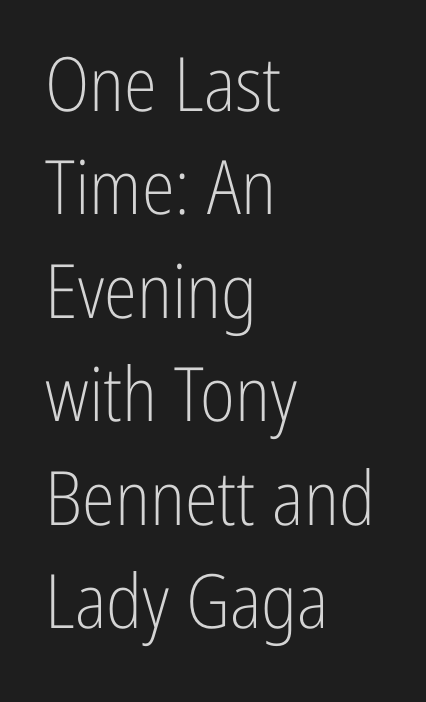
{"serif": "no", "italic": "no", "bold": "no", "weight": "light", "width": "condensed", "stroke_contrast": "low", "x_height": "medium", "monospaced": "no", "underline": "no", "align": "left", "line_spacing": "normal", "line_spacing_ratio": 1.38, "letter_spacing": "normal", "letter_spacing_em": 0.0, "glyph_px": 75}
